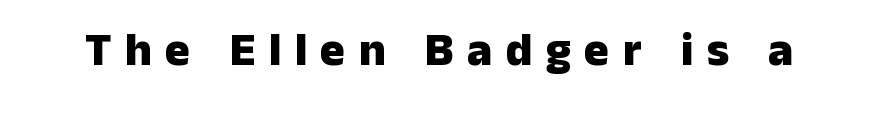
Q: Is the text bold? A: Yes.
Q: Is the text italic (slanted)? A: No, it is upright.
Q: Is the typeface a serif or a sans-serif typeface? A: Sans-serif.
Q: Is the text underlined? A: No.
Q: Is the spacing between letters normal or unusually wide? A: Unusually wide.
Q: Width (condensed, normal, or wide)? A: Normal.
Q: Stroke contrast? A: Low.
Q: x-height? A: Medium.
Q: Monospaced? A: No.
